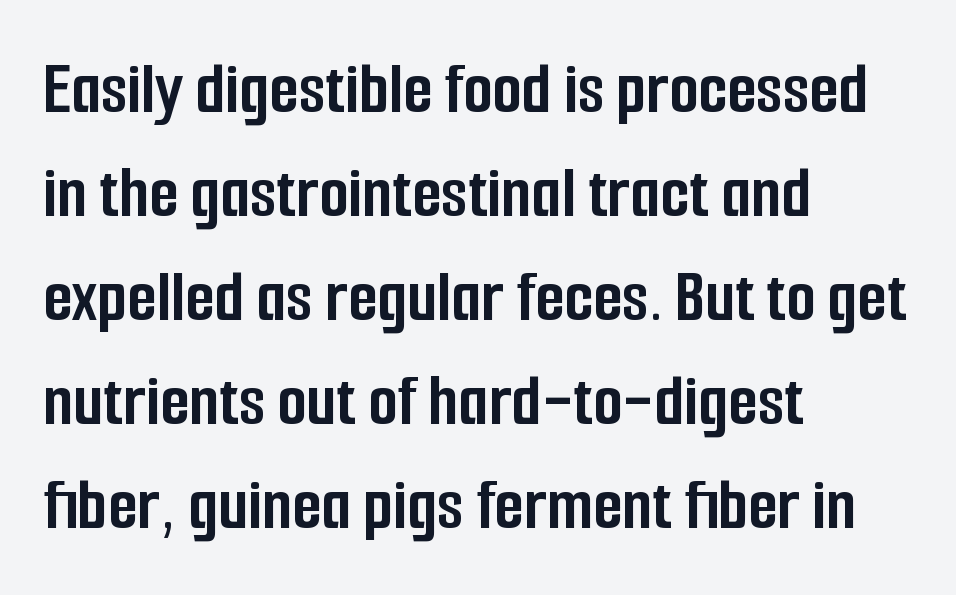
{"serif": "no", "italic": "no", "bold": "yes", "weight": "semibold", "width": "condensed", "stroke_contrast": "low", "x_height": "medium", "monospaced": "no", "underline": "no", "align": "left", "line_spacing": "normal", "line_spacing_ratio": 1.37, "letter_spacing": "normal", "letter_spacing_em": 0.0, "glyph_px": 76}
